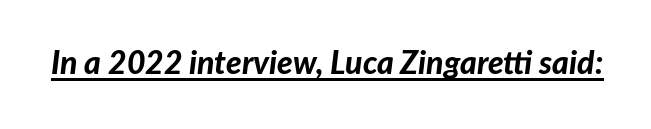
Note the varied advance widths — an 'i' is clearly narrower than an 'm'. Look at the tracking — it's just the regular setting, nothing added. The rendering uses the underline text-decoration. Thick stems and heavy bowls — unmistakably bold. Notice how the stems are inclined rather than vertical — that's the hallmark of italics.
